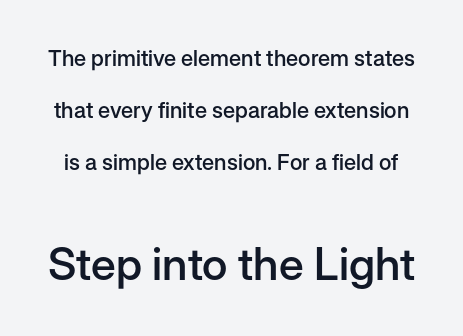
The image shows 45 px semibold sans-serif type, upright; set loose line spacing (2.37x), normal letter spacing, not underlined; the second (bottom) block is 2.05x larger; low stroke contrast and a medium x-height.
